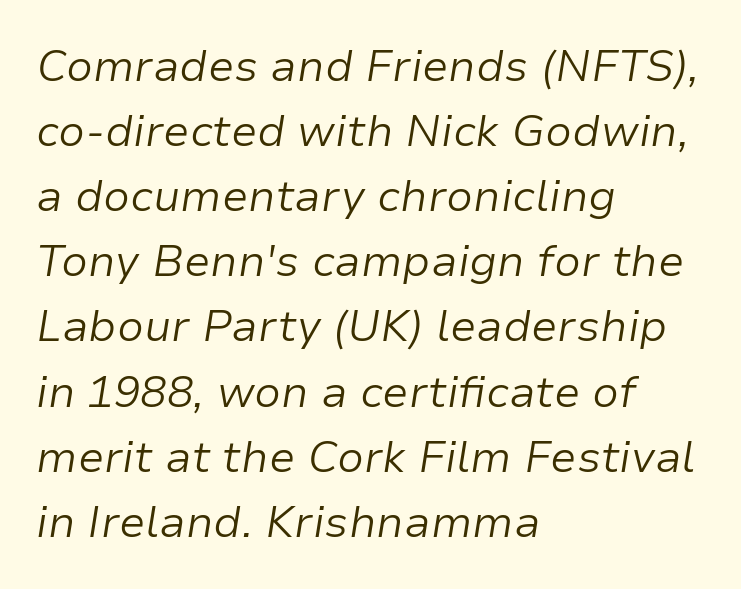
{"italic": "yes", "lean": "right", "slant_degrees": 9, "bold": "no", "weight": "light", "width": "normal", "stroke_contrast": "low", "x_height": "medium", "monospaced": "no", "underline": "no", "align": "left", "line_spacing": "normal", "line_spacing_ratio": 1.48, "letter_spacing": "normal", "letter_spacing_em": 0.0, "glyph_px": 44}
